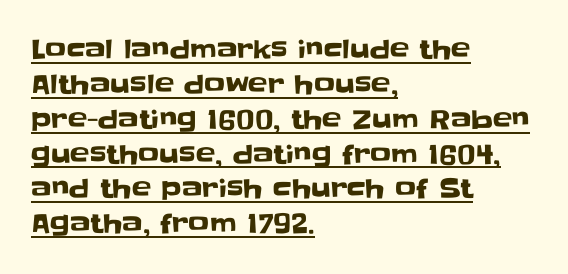
Q: Is the text italic (slanted)? A: No, it is upright.
Q: Is the text underlined? A: Yes.
Q: How is the paragraph aligned? A: Left-aligned.
Q: Is the spacing between letters normal or unusually wide? A: Normal.
Q: Is the spacing between lines tight, normal or loose? A: Normal.
